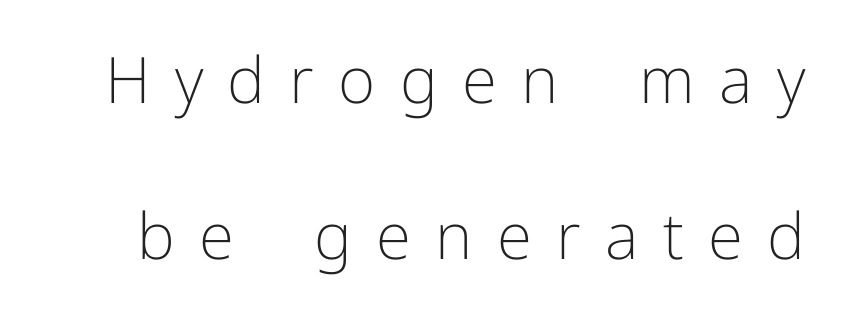
{"serif": "no", "italic": "no", "bold": "no", "weight": "light", "width": "normal", "stroke_contrast": "low", "x_height": "medium", "monospaced": "no", "underline": "no", "line_spacing": "loose", "line_spacing_ratio": 2.43, "letter_spacing": "wide", "letter_spacing_em": 0.38, "glyph_px": 64}
